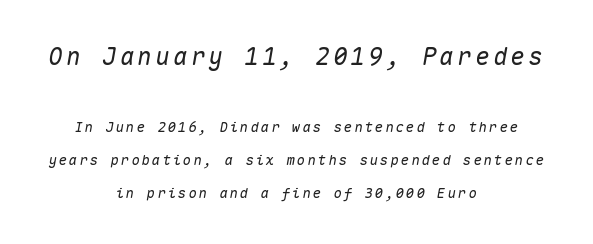
Q: Is the text italic (slanted)? A: Yes, it leans right by about 10 degrees.
Q: Is the text underlined? A: No.
Q: How is the paragraph aligned? A: Centered.
Q: Is the spacing between lines tight, normal or loose? A: Loose.
Q: Which block of text is set in a larger size, the first (top) or the second (bottom)? A: The first (top) one.
